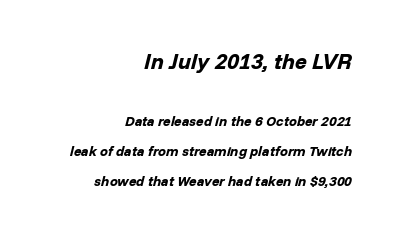
{"italic": "yes", "lean": "right", "slant_degrees": 14, "bold": "yes", "underline": "no", "align": "right", "line_spacing": "loose", "line_spacing_ratio": 2.14, "letter_spacing": "normal", "letter_spacing_em": 0.0, "larger_block": "first", "size_ratio": 1.57, "glyph_px": 22}
